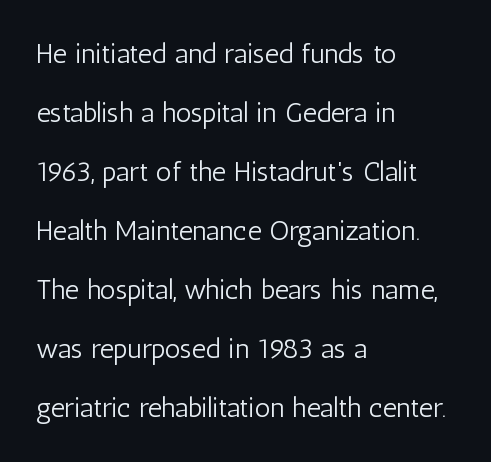
{"serif": "no", "italic": "no", "bold": "no", "weight": "light", "width": "condensed", "stroke_contrast": "low", "x_height": "medium", "monospaced": "no", "underline": "no", "align": "left", "line_spacing": "loose", "line_spacing_ratio": 2.11, "letter_spacing": "normal", "letter_spacing_em": 0.0, "glyph_px": 28}
